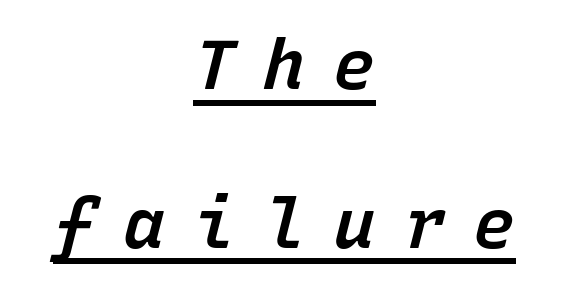
The image shows 70 px semibold type, italic (leaning right), monospaced; set centered, loose line spacing (2.27x), unusually wide letter spacing (+0.4 em), underlined; low stroke contrast and a medium x-height.
